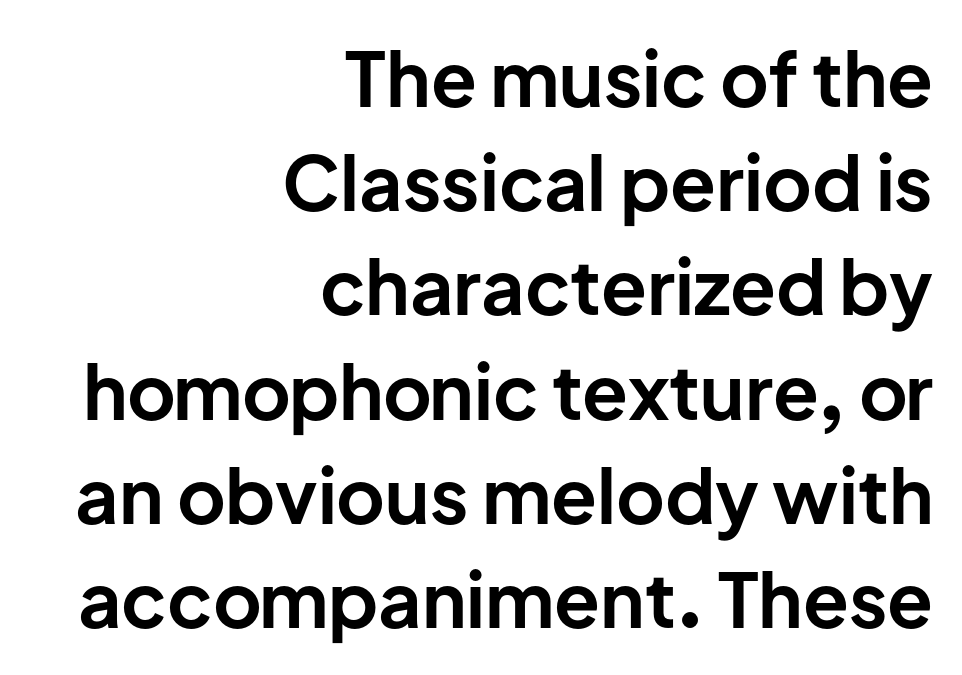
The image shows 75 px bold sans-serif type, upright; set right-aligned, normal line spacing (1.39x), normal letter spacing, not underlined; low stroke contrast and a medium x-height.
